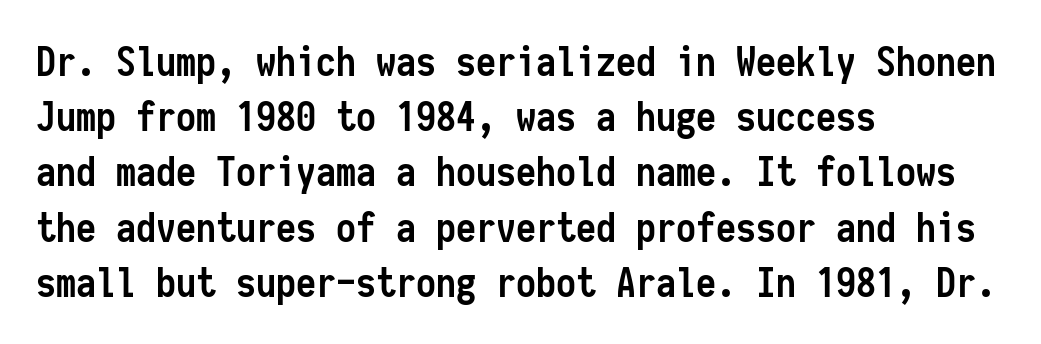
The image shows 40 px semibold, condensed sans-serif type, upright, monospaced; set left-aligned, normal line spacing (1.38x), normal letter spacing, not underlined; low stroke contrast and a medium x-height.
